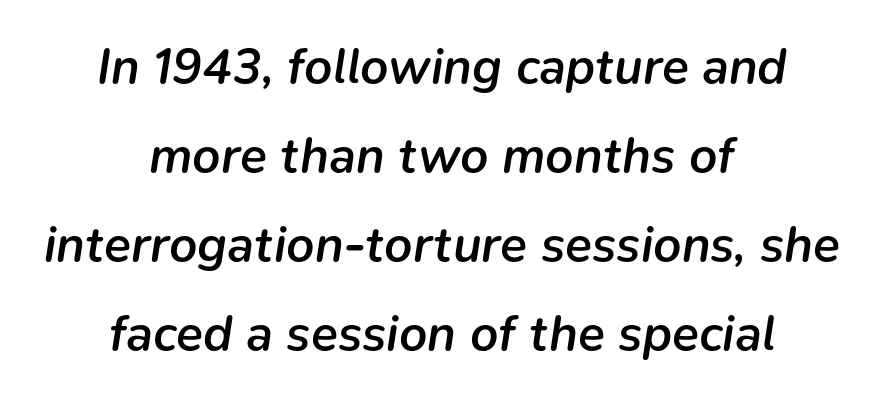
The image shows 50 px semibold type, italic (leaning right); set centered, line spacing 1.78x, normal letter spacing, not underlined; low stroke contrast and a medium x-height.
